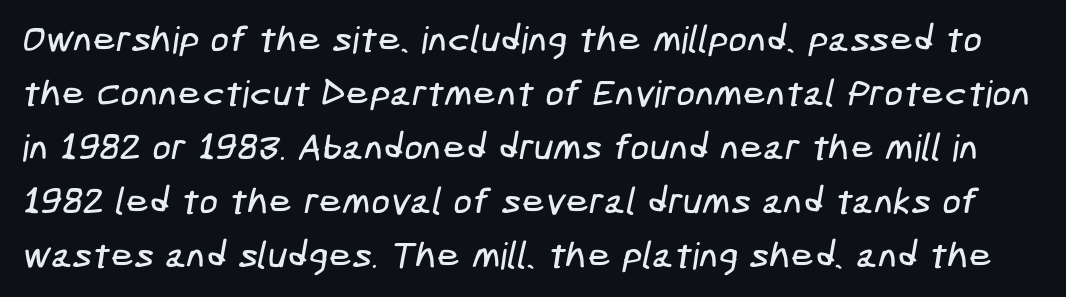
The designer went with a sans here, leaving each stem footless. The vertical gap from one line to the next is medium. Each row of text sits above clean, open space. The letterforms sit shoulder to shoulder at normal distance.
